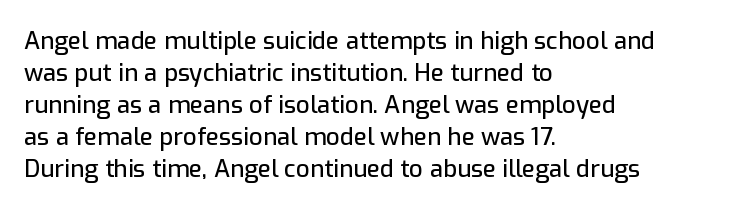
No italicization has been applied; the sample stays upright. The vertical gap from one line to the next is medium. Standard letterfit; no display-style spreading of the glyphs. The passage is arranged the way most books set body copy — flush left. Rule under the text: the space is simply empty.
